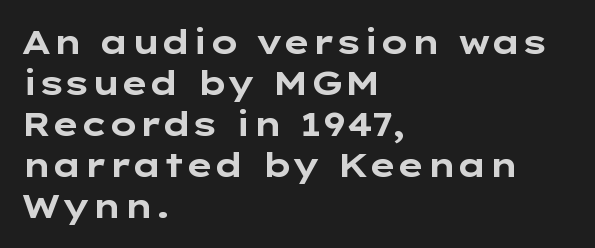
{"serif": "no", "italic": "no", "bold": "yes", "weight": "bold", "width": "wide", "stroke_contrast": "low", "x_height": "medium", "monospaced": "no", "underline": "no", "align": "left", "line_spacing_ratio": 1.24, "letter_spacing": "normal", "letter_spacing_em": 0.0, "glyph_px": 33}
